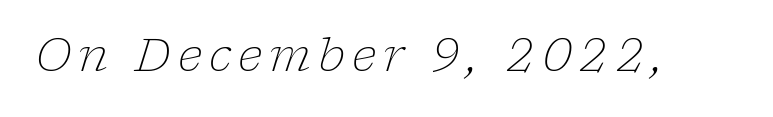
The whole block is typeset with a tilt. The letters look calm and open, with moderate or lighter stems. You could not count columns in this text — the font is proportionally spaced. You can tell from the footed stems that serif type was used.
